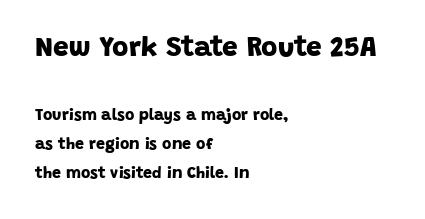
The image shows 28 px bold sans-serif type; set left-aligned, line spacing 1.81x, normal letter spacing, not underlined; the first (top) block is 1.75x larger; low stroke contrast and a large x-height.
